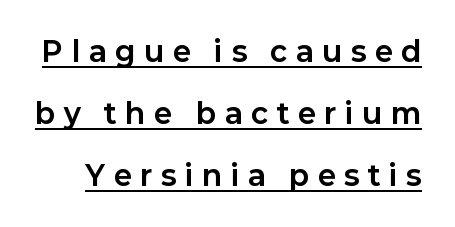
The image shows 28 px bold sans-serif type, upright; set loose line spacing (2.22x), unusually wide letter spacing (+0.32 em), underlined; low stroke contrast and a medium x-height.
